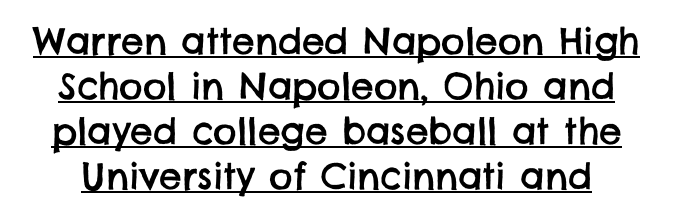
{"serif": "no", "width": "normal", "stroke_contrast": "low", "x_height": "large", "monospaced": "no", "underline": "yes", "line_spacing": "normal", "line_spacing_ratio": 1.25, "letter_spacing": "normal", "letter_spacing_em": 0.0, "glyph_px": 36}
